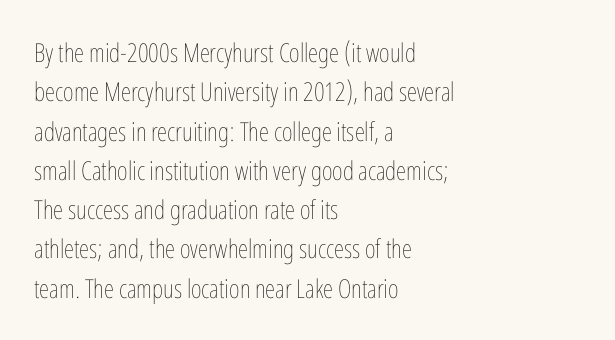
The image shows 26 px text type, upright; set left-aligned, normal line spacing (1.51x), normal letter spacing, not underlined.
